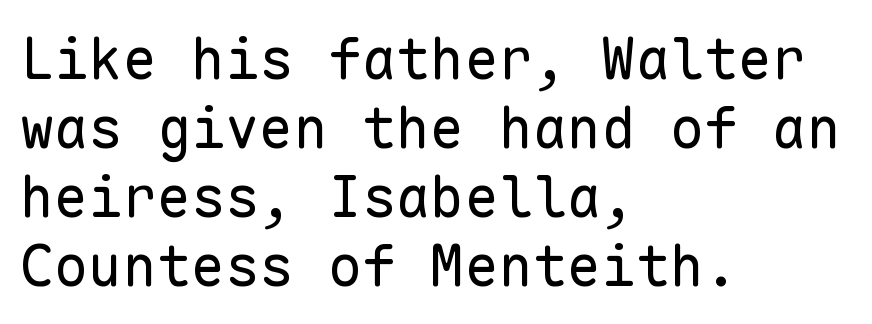
{"serif": "no", "italic": "no", "bold": "no", "weight": "regular", "width": "normal", "stroke_contrast": "low", "x_height": "medium", "monospaced": "yes", "underline": "no", "align": "left", "line_spacing_ratio": 1.21, "letter_spacing": "normal", "letter_spacing_em": 0.0, "glyph_px": 57}
